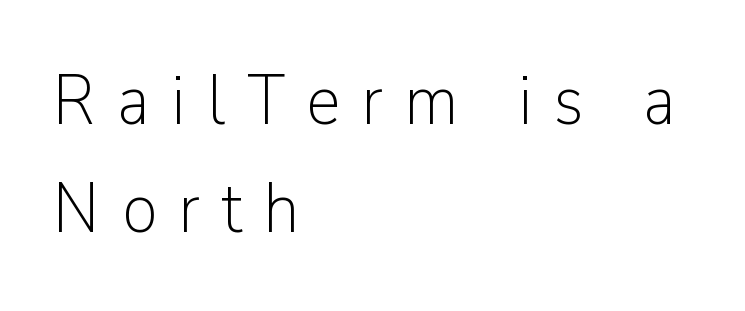
{"serif": "no", "italic": "no", "bold": "no", "weight": "light", "width": "normal", "stroke_contrast": "low", "x_height": "medium", "monospaced": "no", "underline": "no", "align": "left", "line_spacing": "normal", "line_spacing_ratio": 1.55, "letter_spacing": "wide", "letter_spacing_em": 0.31, "glyph_px": 70}
